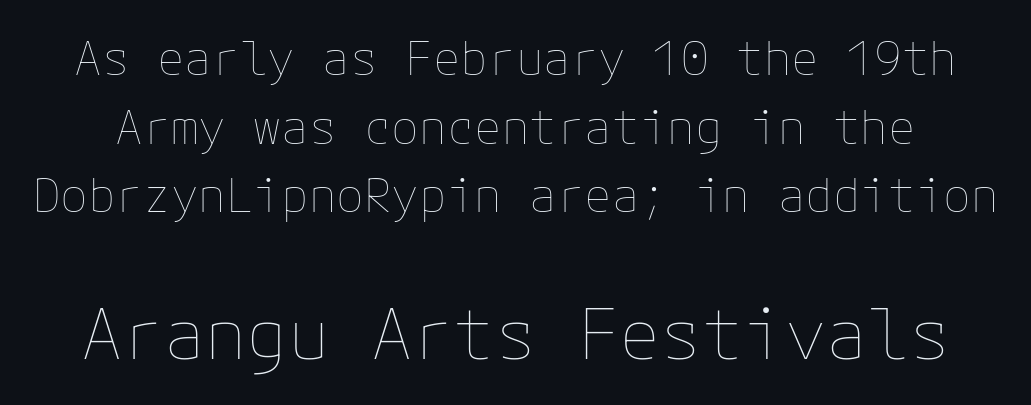
The image shows 69 px thin type, upright; set normal line spacing (1.49x), normal letter spacing, not underlined; the second (bottom) block is 1.5x larger; low stroke contrast and a medium x-height.
